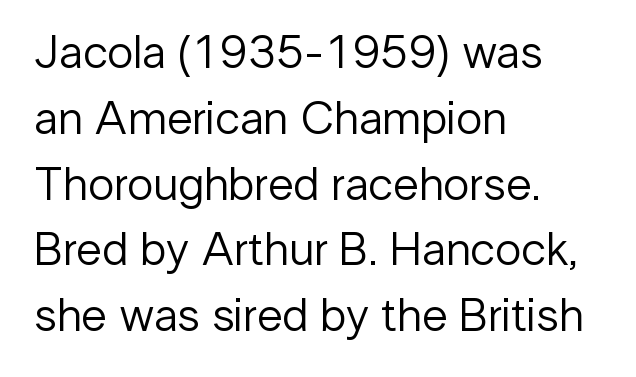
The designer went with a sans here, leaving each stem footless. Characters follow at the spacing the type designer built in. Rows of type keep a routine distance in the vertical direction. A quiet, ordinary-to-light weight characterises the typeface. Italic? Not at all — the glyphs are vertical.
